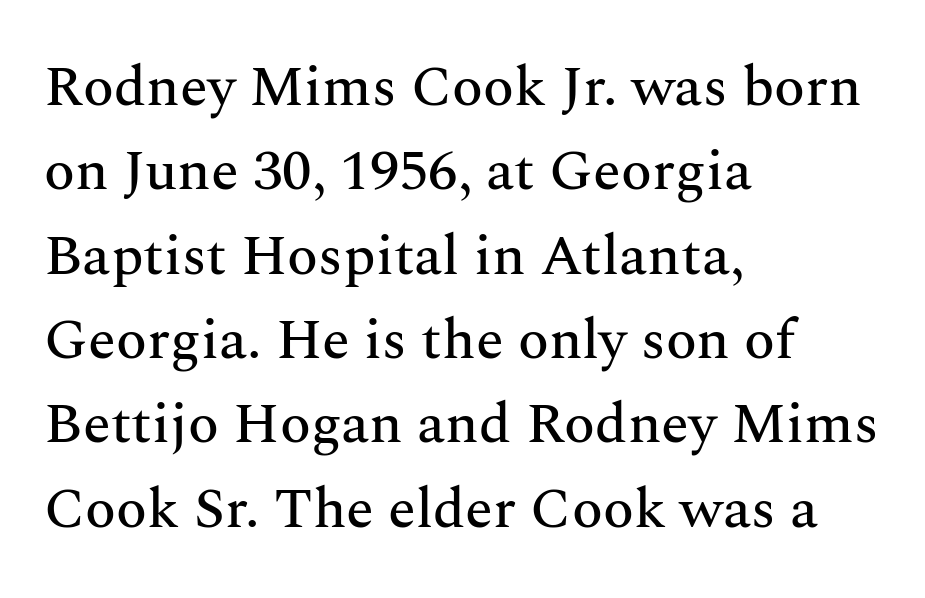
The image shows 57 px serif type, upright; set left-aligned, normal line spacing (1.48x), normal letter spacing, not underlined; medium stroke contrast and a medium x-height.
